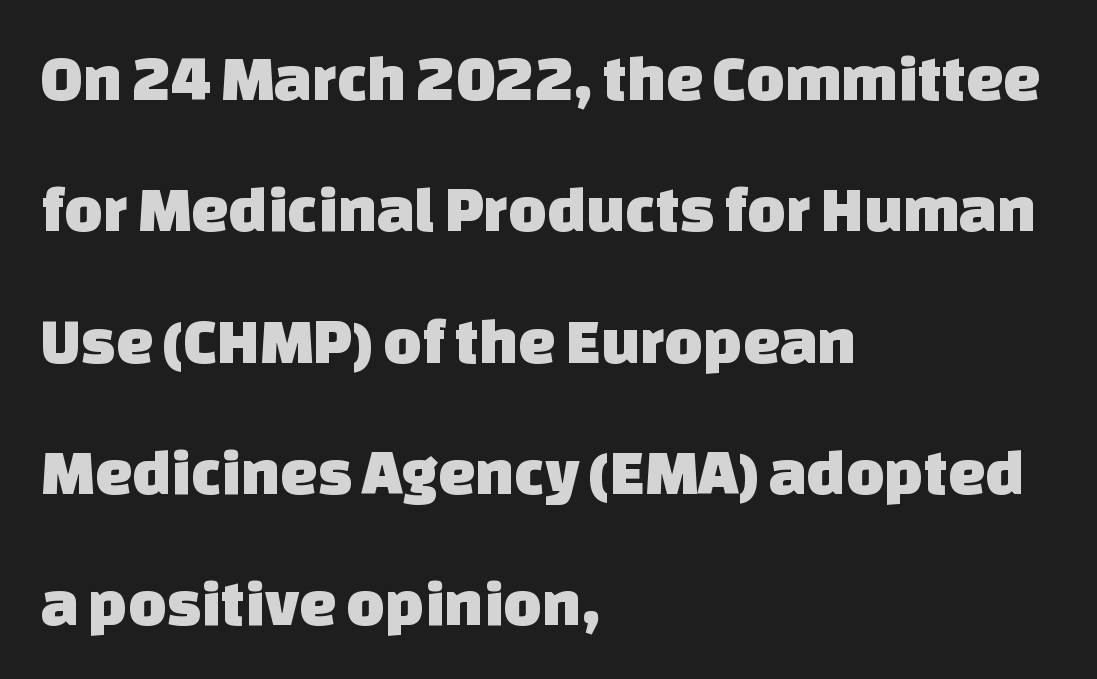
The image shows 66 px sans-serif type; set left-aligned, loose line spacing (1.99x), normal letter spacing, not underlined; low stroke contrast and a large x-height.
